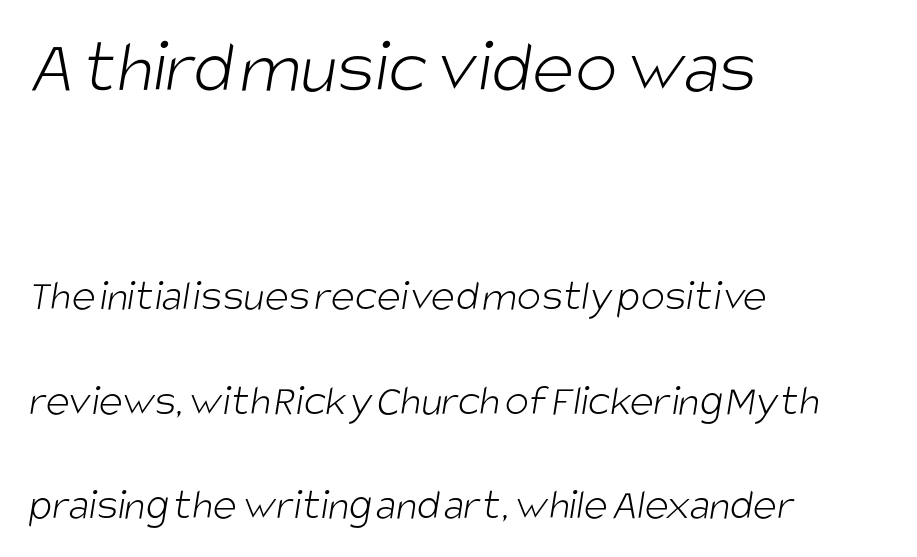
Q: Is the text bold? A: No.
Q: Is the typeface a serif or a sans-serif typeface? A: Sans-serif.
Q: Is the text underlined? A: No.
Q: How is the paragraph aligned? A: Left-aligned.
Q: Is the spacing between letters normal or unusually wide? A: Normal.
Q: Is the spacing between lines tight, normal or loose? A: Loose.
Q: Which block of text is set in a larger size, the first (top) or the second (bottom)? A: The first (top) one.
Q: Width (condensed, normal, or wide)? A: Condensed.
Q: Stroke contrast? A: Low.
Q: x-height? A: Large.
Q: Monospaced? A: No.
